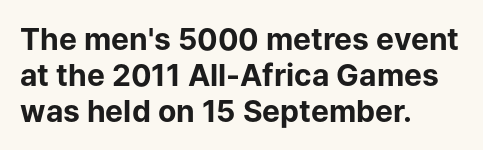
The image shows 30 px bold sans-serif type, upright; set left-aligned, line spacing 1.2x, normal letter spacing, not underlined; low stroke contrast and a medium x-height.
